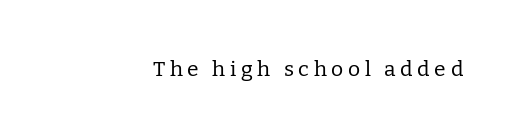
The image shows 21 px text type, upright; set right-aligned, unusually wide letter spacing (+0.22 em), not underlined.
